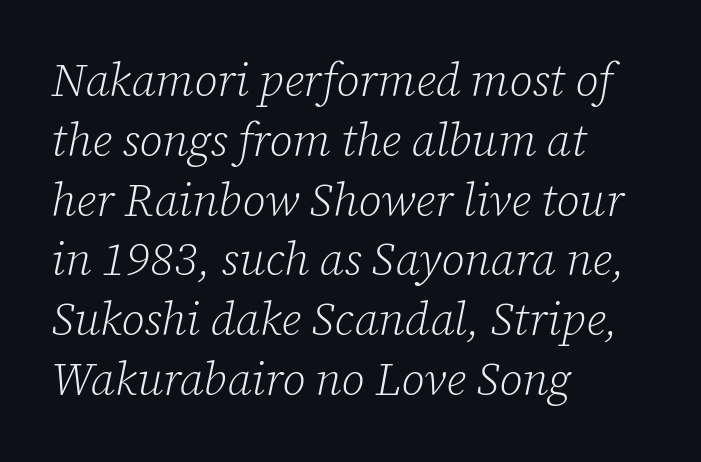
The specimen omits any rule beneath the text block's lines. The passage shown is typeset with a serif family. Where is the straight margin? On the left. The axis of the letterforms is tilted away from vertical.
